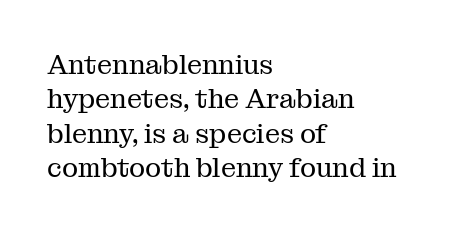
Q: Is the text bold? A: No.
Q: Is the text italic (slanted)? A: No, it is upright.
Q: Is the text underlined? A: No.
Q: How is the paragraph aligned? A: Left-aligned.
Q: Is the spacing between letters normal or unusually wide? A: Normal.
Q: Is the spacing between lines tight, normal or loose? A: Normal.
